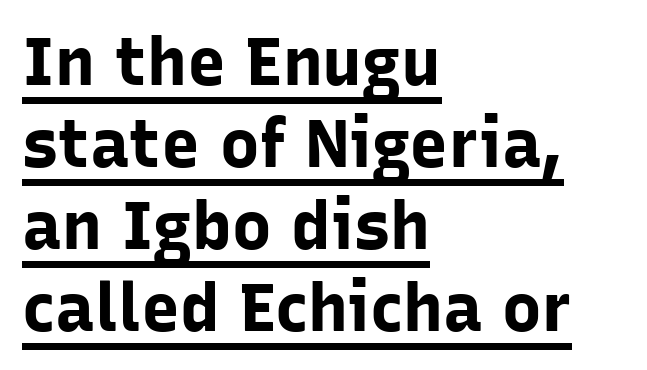
{"serif": "no", "italic": "no", "bold": "yes", "weight": "bold", "width": "normal", "stroke_contrast": "low", "x_height": "medium", "monospaced": "no", "underline": "yes", "align": "left", "line_spacing_ratio": 1.24, "letter_spacing": "normal", "letter_spacing_em": 0.0, "glyph_px": 66}
